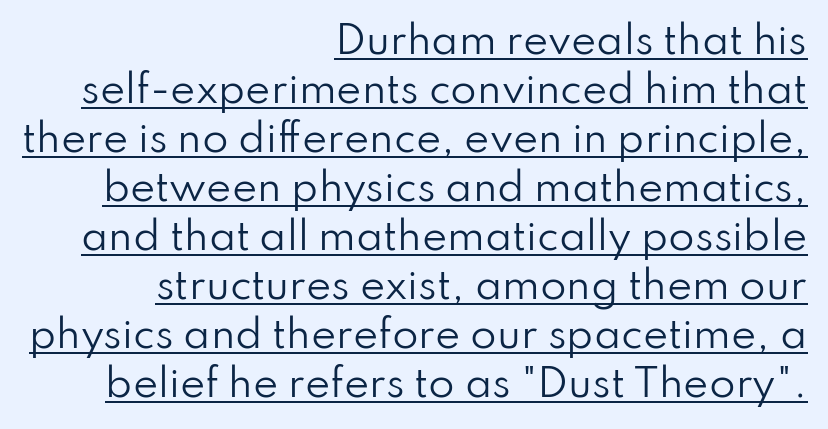
Q: Is the text bold? A: No.
Q: Is the text italic (slanted)? A: No, it is upright.
Q: Is the typeface a serif or a sans-serif typeface? A: Sans-serif.
Q: Is the text underlined? A: Yes.
Q: How is the paragraph aligned? A: Right-aligned.
Q: Is the spacing between letters normal or unusually wide? A: Normal.
Q: Is the spacing between lines tight, normal or loose? A: Normal.
Q: Width (condensed, normal, or wide)? A: Normal.
Q: Stroke contrast? A: Low.
Q: x-height? A: Small.
Q: Monospaced? A: No.
